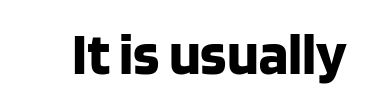
What stands out about the letter spacing? Nothing — it is the standard amount. The glyphs are unaccompanied by any horizontal stroke below them. The passage shown is typed in a proportional face where columns would drift. What kind of face is this? One without serifs — a sans. If you drew a line through each stem, it would be perfectly vertical.
